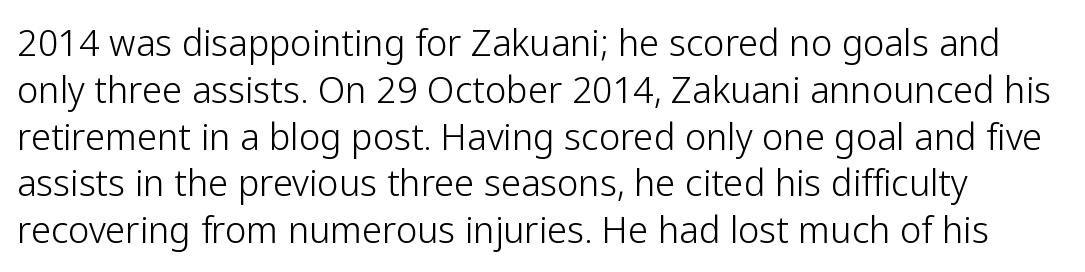
Unbolded letterforms with no extra heft. Honestly, there is no underline to notice here at all. To sum up the face: it is a sans, with no serifs. The line-height multiplier appears to be the usual default.
